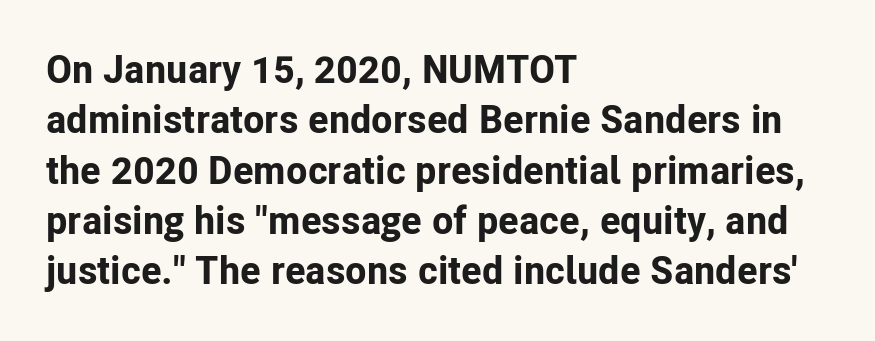
The image shows 39 px bold sans-serif type, upright; set left-aligned, normal line spacing (1.29x), normal letter spacing, not underlined; low stroke contrast and a medium x-height.
